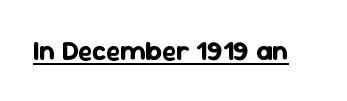
The image shows 27 px bold type, upright; set normal letter spacing, underlined.
